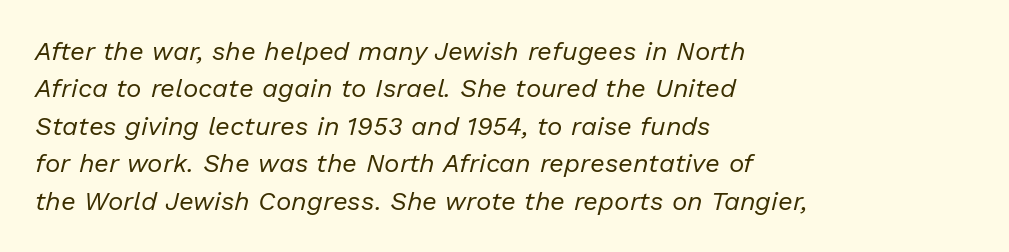
Nobody drew a line under any word here. Italic? Definitely — the glyphs are oblique. Compared with a centered layout, this one pins lines to the left instead. Baseline-to-baseline distance is the conventional proportion of letter height.
